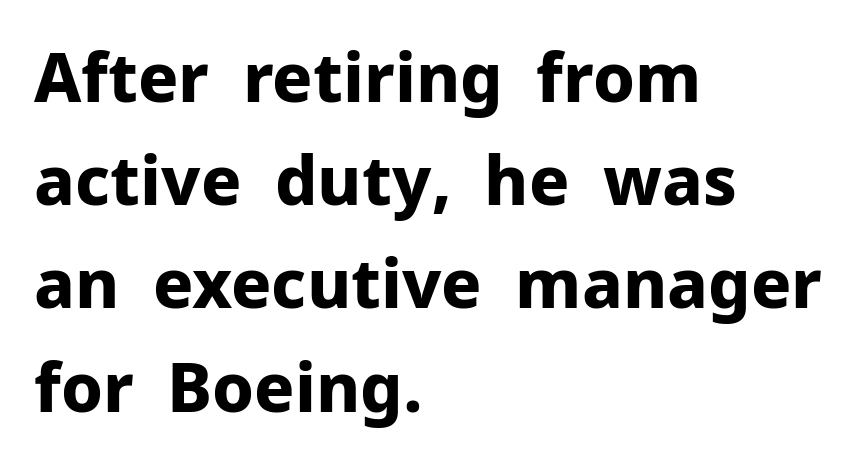
Q: Is the text bold? A: Yes.
Q: Is the text italic (slanted)? A: No, it is upright.
Q: Is the typeface a serif or a sans-serif typeface? A: Sans-serif.
Q: Is the text underlined? A: No.
Q: How is the paragraph aligned? A: Left-aligned.
Q: Is the spacing between letters normal or unusually wide? A: Normal.
Q: Is the spacing between lines tight, normal or loose? A: Normal.
Q: Width (condensed, normal, or wide)? A: Normal.
Q: Stroke contrast? A: Low.
Q: x-height? A: Medium.
Q: Monospaced? A: No.
